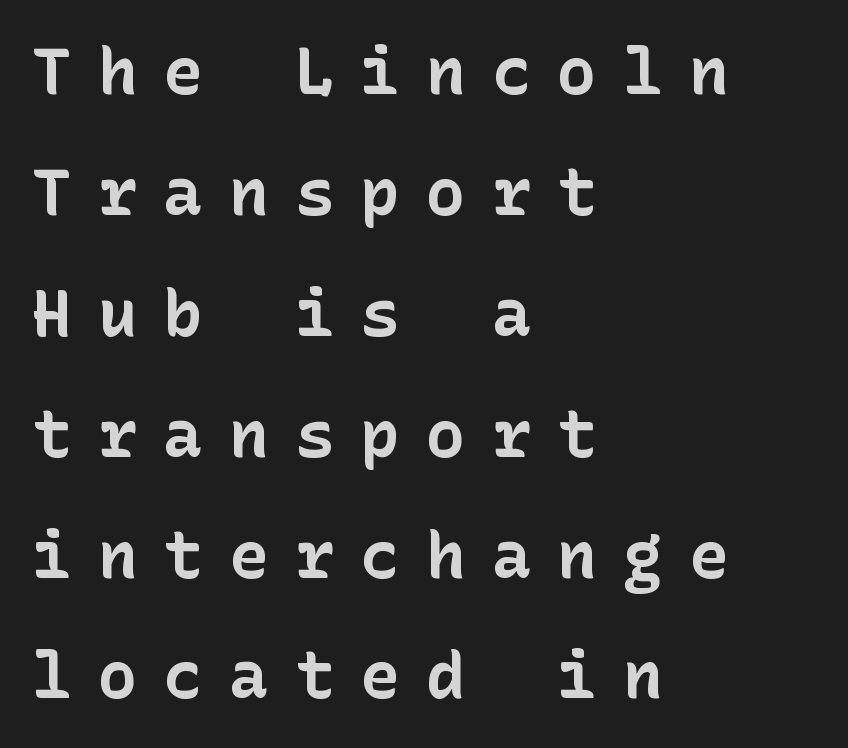
The gaps between neighbouring characters are conspicuously large. Caption: bold face, heavy strokes. The space directly below the letters is spotless. Look at the bottom of the vertical strokes: they stop flat, with no serifs.
